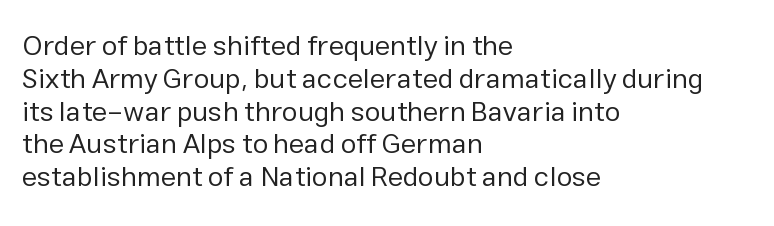
The words here are not underlined. Stroke thickness stays within the range of a standard reading face or lighter. This is the regular roman posture of the typeface. Tracking here is standard; glyphs follow each other at the usual distance.
